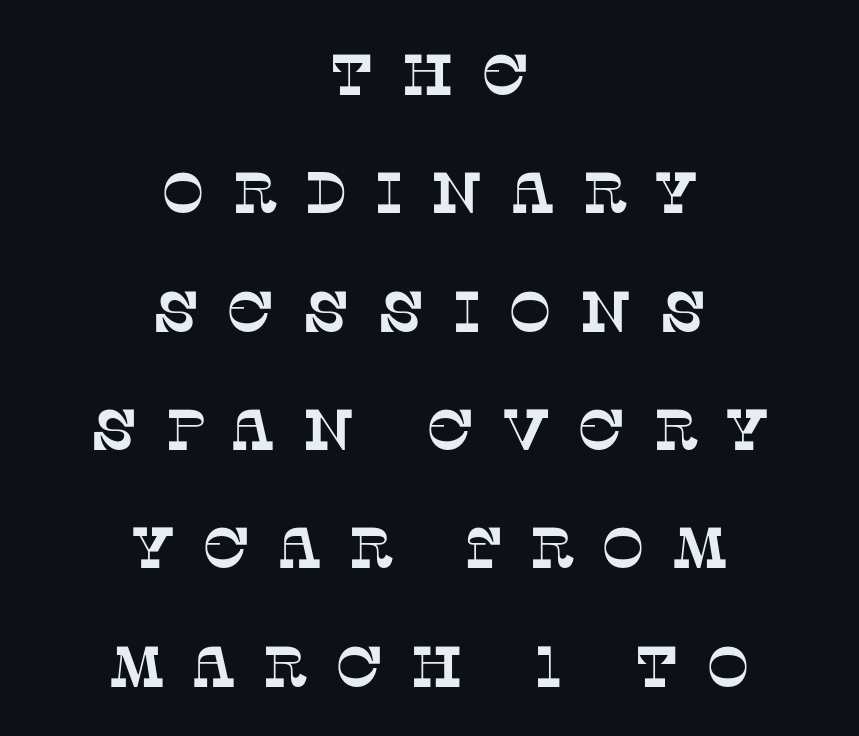
{"serif": "yes", "width": "normal", "stroke_contrast": "low", "x_height": "large", "monospaced": "no", "underline": "no", "align": "center", "line_spacing": "loose", "line_spacing_ratio": 2.04, "letter_spacing": "wide", "letter_spacing_em": 0.46, "glyph_px": 58}
